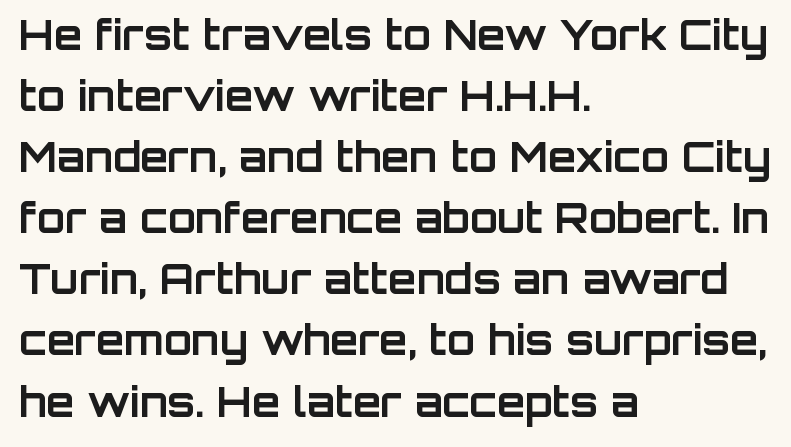
{"serif": "no", "italic": "no", "bold": "yes", "weight": "bold", "width": "normal", "stroke_contrast": "low", "x_height": "large", "monospaced": "no", "underline": "no", "align": "left", "line_spacing": "normal", "line_spacing_ratio": 1.49, "letter_spacing": "normal", "letter_spacing_em": 0.0, "glyph_px": 41}
